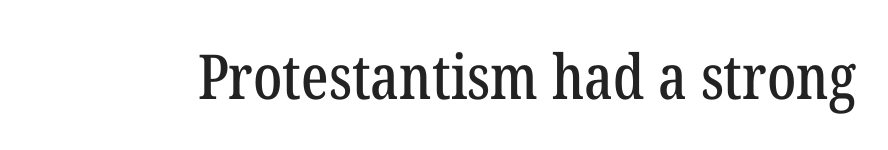
The font family rendered here belongs to the serif group. Glance below the letters and you will spot only blank space. Glyph-to-glyph distance matches everyday printed text. In terms of posture, this sample is upright. Proportional: the letters do not fall into vertical columns.
